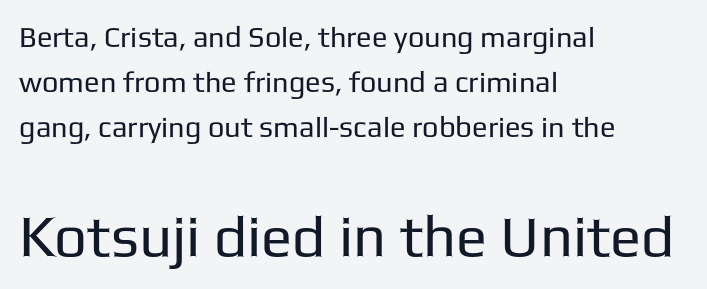
{"serif": "no", "italic": "no", "bold": "no", "weight": "regular", "width": "normal", "stroke_contrast": "low", "x_height": "medium", "monospaced": "no", "underline": "no", "align": "left", "line_spacing": "normal", "line_spacing_ratio": 1.56, "letter_spacing": "normal", "letter_spacing_em": 0.0, "larger_block": "second", "size_ratio": 2.0, "glyph_px": 58}
